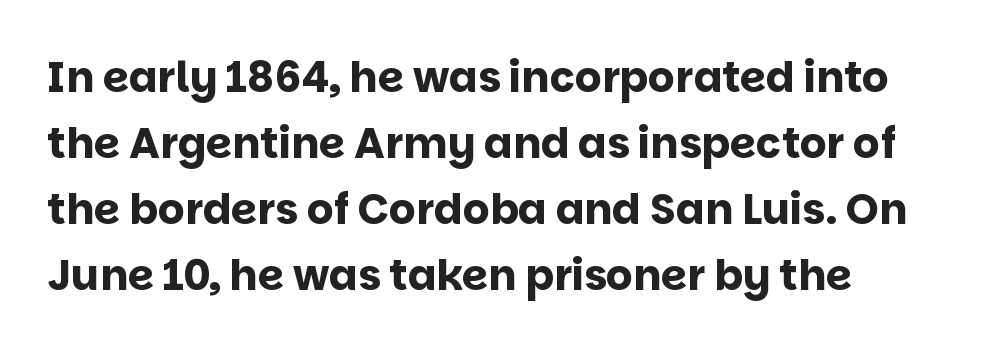
The image shows 42 px bold sans-serif type, upright; set left-aligned, normal line spacing (1.57x), normal letter spacing, not underlined; low stroke contrast and a large x-height.
